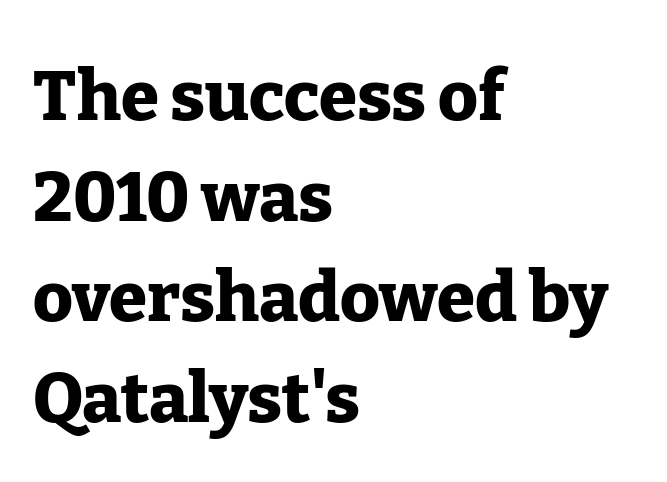
This is the regular roman posture of the typeface. The lines sit at an ordinary, default distance from one another. Each letter keeps its own natural width here, so spacing adapts to shape. Weight: bold. Characters follow at the spacing the type designer built in.
